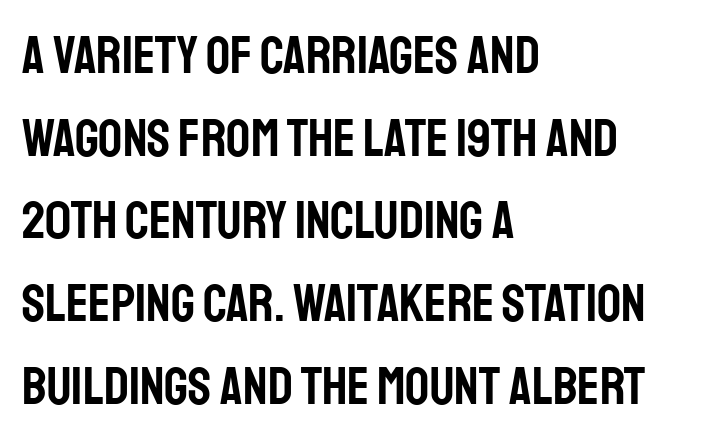
Q: Is the text italic (slanted)? A: No, it is upright.
Q: Is the typeface a serif or a sans-serif typeface? A: Sans-serif.
Q: Is the text underlined? A: No.
Q: How is the paragraph aligned? A: Left-aligned.
Q: Is the spacing between letters normal or unusually wide? A: Normal.
Q: Is the spacing between lines tight, normal or loose? A: Normal.
Q: Width (condensed, normal, or wide)? A: Condensed.
Q: Stroke contrast? A: Low.
Q: x-height? A: Large.
Q: Monospaced? A: No.
